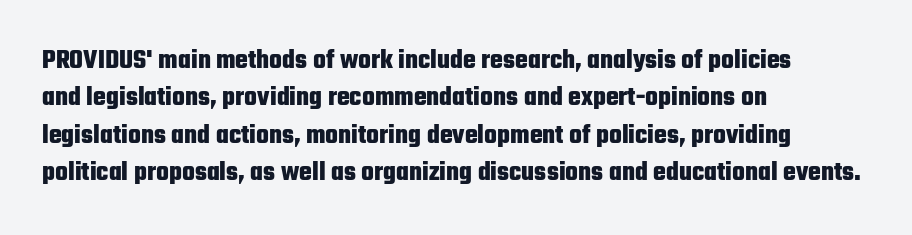
{"italic": "no", "bold": "yes", "underline": "no", "align": "left", "line_spacing": "normal", "line_spacing_ratio": 1.38, "letter_spacing": "normal", "letter_spacing_em": 0.0, "glyph_px": 27}
